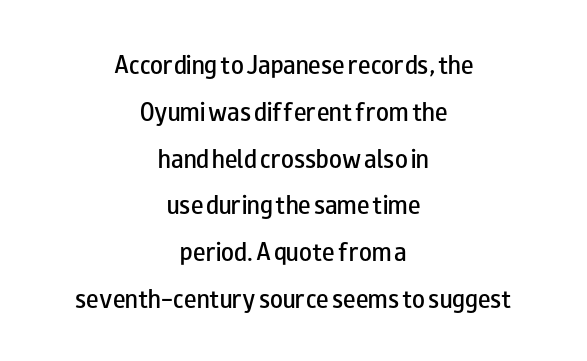
{"italic": "no", "bold": "semi", "underline": "no", "align": "center", "line_spacing": "loose", "line_spacing_ratio": 2.23, "letter_spacing": "normal", "letter_spacing_em": 0.0, "glyph_px": 21}
